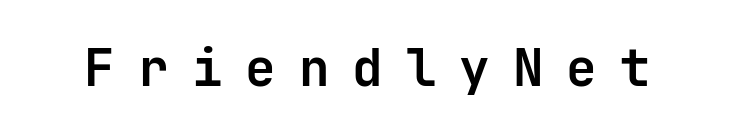
{"serif": "no", "italic": "no", "bold": "yes", "weight": "bold", "width": "normal", "stroke_contrast": "low", "x_height": "medium", "monospaced": "yes", "underline": "no", "letter_spacing": "wide", "letter_spacing_em": 0.45, "glyph_px": 51}
